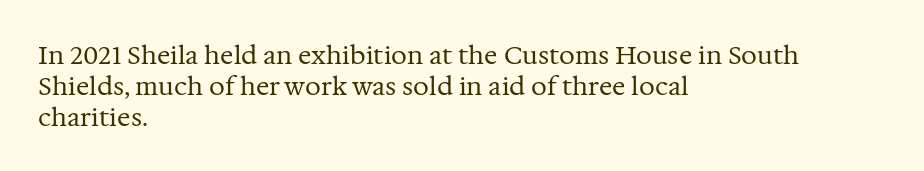
Q: Is the text bold? A: No.
Q: Is the text italic (slanted)? A: No, it is upright.
Q: Is the text underlined? A: No.
Q: How is the paragraph aligned? A: Left-aligned.
Q: Is the spacing between letters normal or unusually wide? A: Normal.
